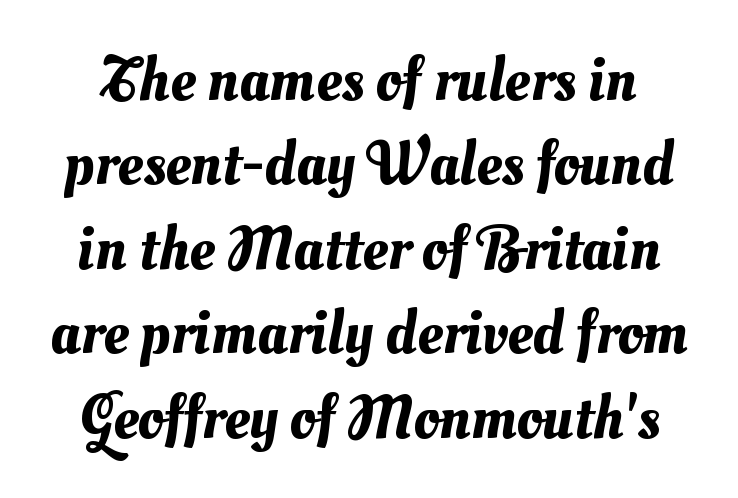
Decoration check: the copy has no underline. In terms of leading, this rendering sits right in the middle. The face used here is proportionally spaced, like ordinary book or web type. Nobody touched the tracking dial on this one.
